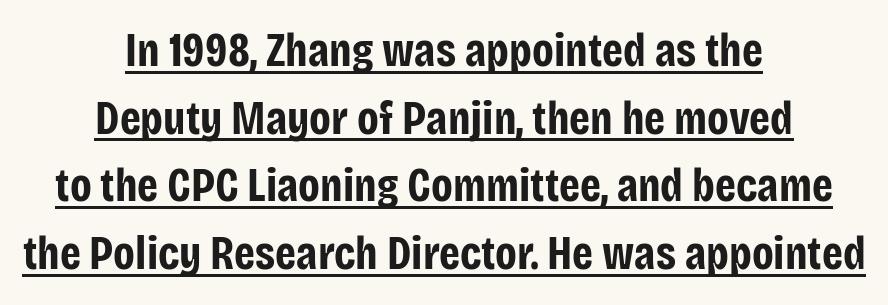
The image shows 47 px bold, condensed sans-serif type, upright; set centered, normal line spacing (1.44x), normal letter spacing, underlined; low stroke contrast and a large x-height.
